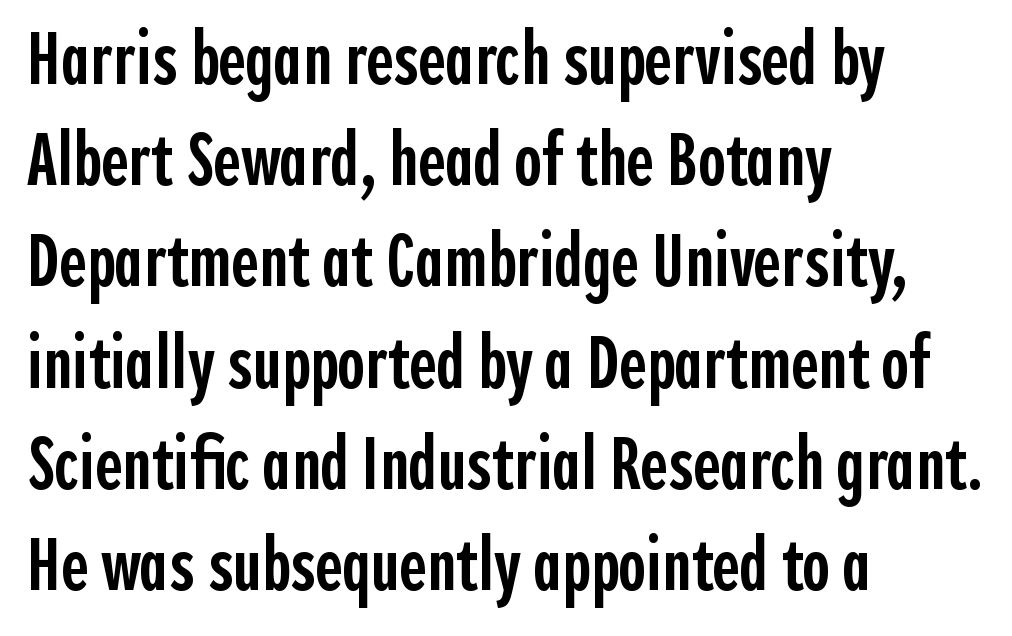
The image shows 75 px semibold, condensed sans-serif type, upright; set left-aligned, normal line spacing (1.35x), normal letter spacing, not underlined; a medium x-height.
